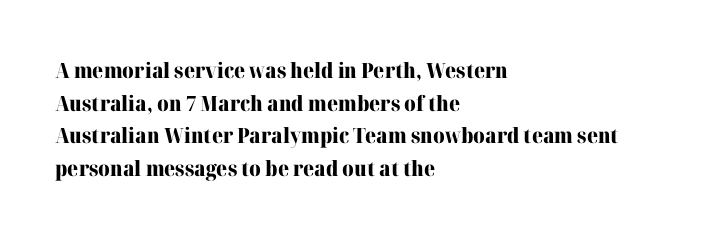
The rendering anchors every line to the left-hand side. In terms of posture, this sample is upright. This sample uses plain, unmodified letter spacing. The gap between lines stays unmarked.
